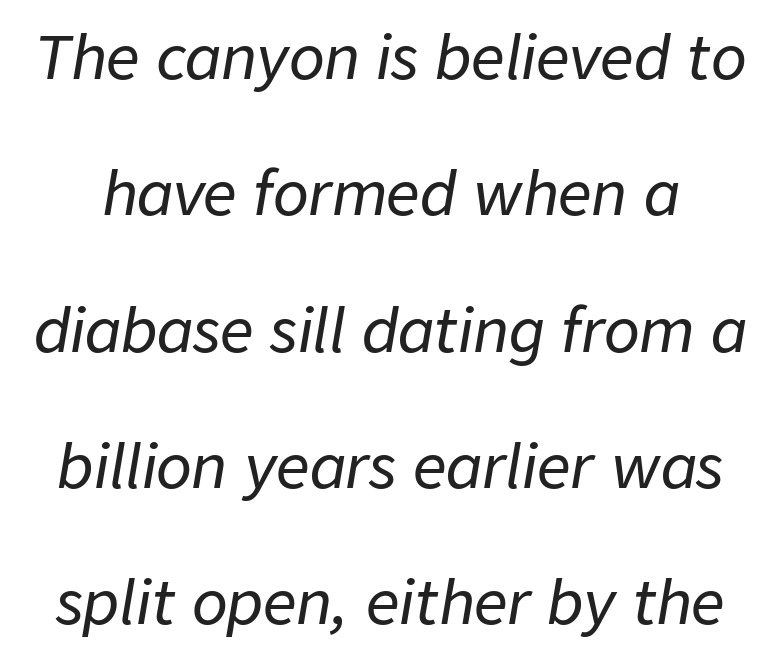
{"italic": "yes", "lean": "right", "slant_degrees": 9, "width": "normal", "stroke_contrast": "low", "x_height": "medium", "monospaced": "no", "underline": "no", "line_spacing": "loose", "line_spacing_ratio": 2.31, "letter_spacing": "normal", "letter_spacing_em": 0.0, "glyph_px": 59}
